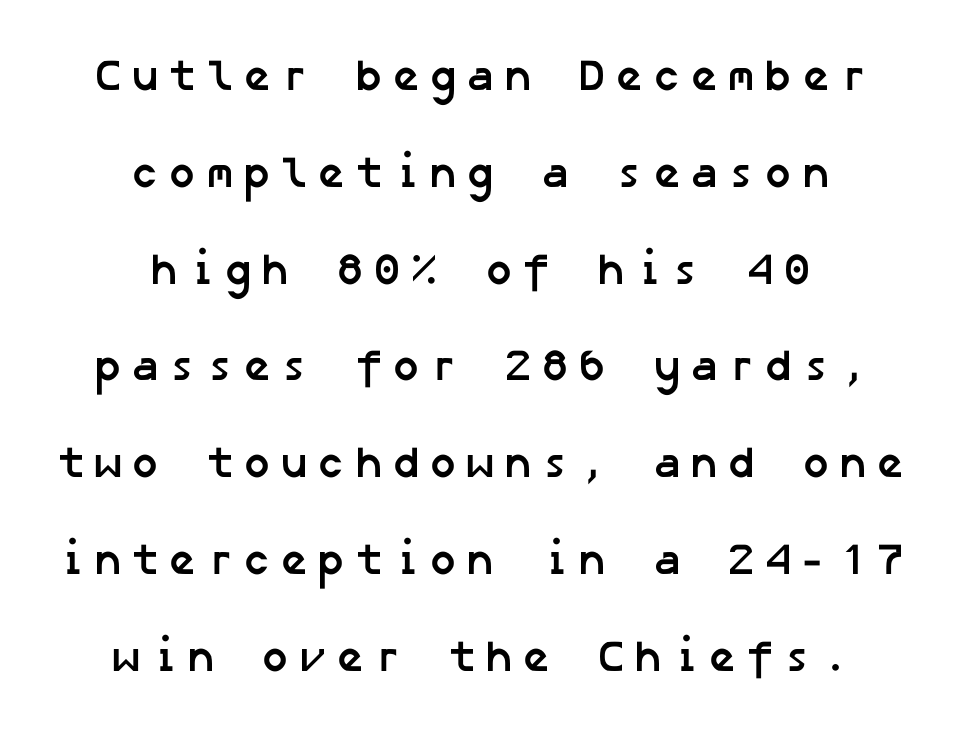
{"serif": "no", "bold": "yes", "weight": "semibold", "width": "normal", "stroke_contrast": "low", "x_height": "medium", "underline": "no", "align": "center", "line_spacing": "loose", "line_spacing_ratio": 2.2, "glyph_px": 44}
